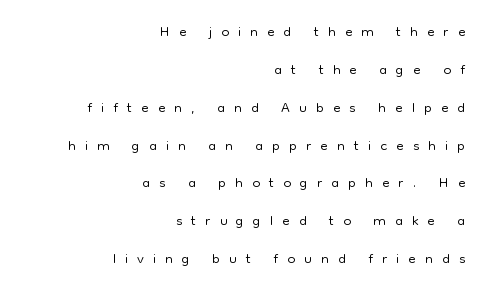
{"italic": "no", "bold": "no", "underline": "no", "align": "right", "line_spacing_ratio": 1.72, "letter_spacing": "wide", "letter_spacing_em": 0.41, "glyph_px": 22}
